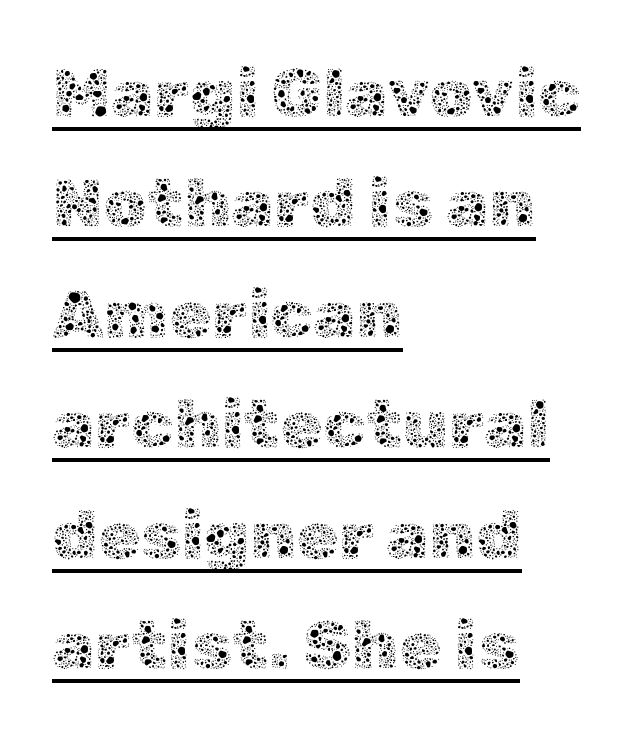
Q: Is the text bold? A: No.
Q: Is the text italic (slanted)? A: No, it is upright.
Q: Is the text underlined? A: Yes.
Q: How is the paragraph aligned? A: Left-aligned.
Q: Is the spacing between letters normal or unusually wide? A: Normal.
Q: Is the spacing between lines tight, normal or loose? A: Normal.
Q: Width (condensed, normal, or wide)? A: Normal.
Q: x-height? A: Medium.
Q: Monospaced? A: No.
